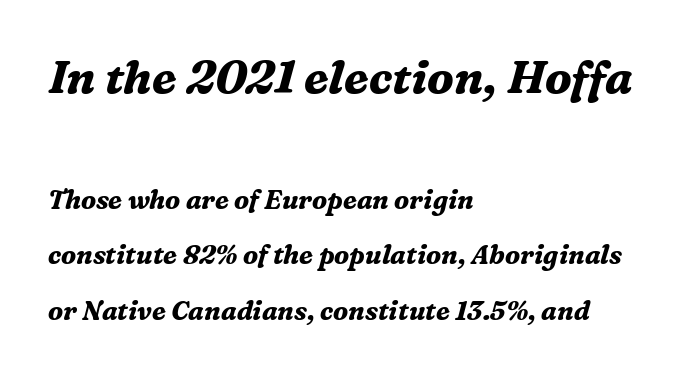
Strong, thick strokes mark this as bold type. Every row of glyphs begins at an identical x-position on the left. The typography opts for an oblique posture over an upright one. The letters advance in unequal steps, a hallmark of proportional type. Tracking value appears to be zero — textbook default spacing.
